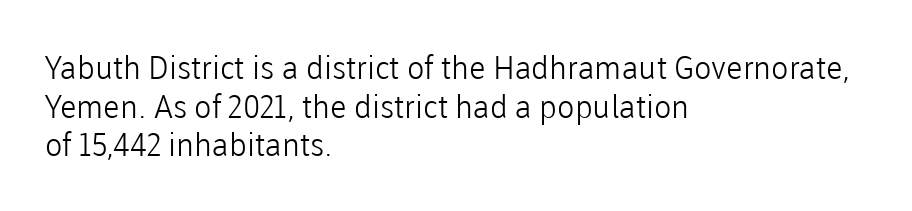
Q: Is the text bold? A: No.
Q: Is the text italic (slanted)? A: No, it is upright.
Q: Is the typeface a serif or a sans-serif typeface? A: Sans-serif.
Q: Is the text underlined? A: No.
Q: How is the paragraph aligned? A: Left-aligned.
Q: Is the spacing between letters normal or unusually wide? A: Normal.
Q: Width (condensed, normal, or wide)? A: Normal.
Q: Stroke contrast? A: Low.
Q: x-height? A: Medium.
Q: Monospaced? A: No.
